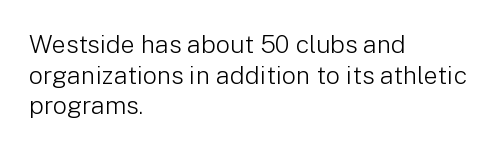
The image shows 25 px text type, upright; set left-aligned, line spacing 1.23x, normal letter spacing, not underlined.
